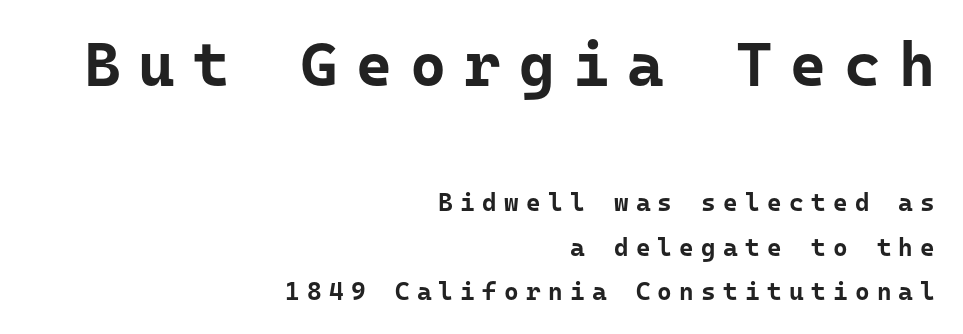
{"serif": "no", "italic": "no", "bold": "yes", "weight": "bold", "width": "normal", "stroke_contrast": "low", "x_height": "medium", "monospaced": "yes", "underline": "no", "align": "right", "line_spacing_ratio": 1.77, "letter_spacing": "wide", "letter_spacing_em": 0.29, "larger_block": "first", "size_ratio": 2.48, "glyph_px": 62}
